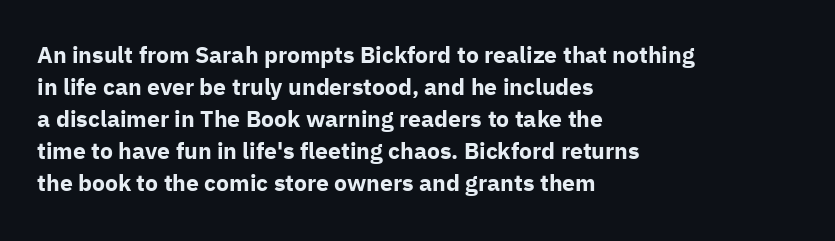
{"italic": "no", "bold": "yes", "underline": "no", "align": "left", "line_spacing": "normal", "line_spacing_ratio": 1.39, "letter_spacing": "normal", "letter_spacing_em": 0.0, "glyph_px": 23}
